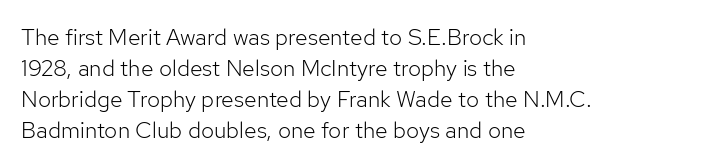
Q: Is the text bold? A: No.
Q: Is the text italic (slanted)? A: No, it is upright.
Q: Is the text underlined? A: No.
Q: How is the paragraph aligned? A: Left-aligned.
Q: Is the spacing between letters normal or unusually wide? A: Normal.
Q: Is the spacing between lines tight, normal or loose? A: Normal.
